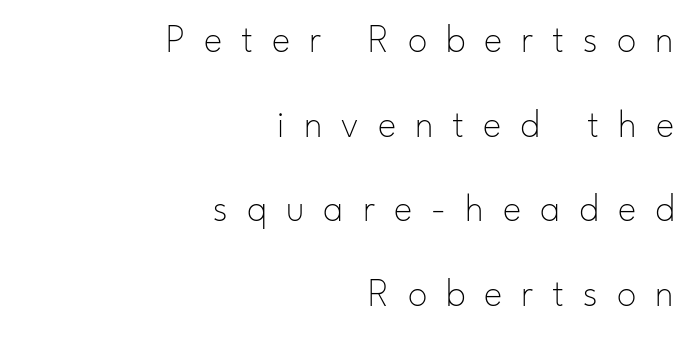
Descenders hang freely into open space. A typesetter would call this heavily tracked-out type. Proportional: the letters do not fall into vertical columns. Summary of vertical rhythm: relaxed, with wide interline spacing. Horizontally, the lines are justified to the trailing edge only.
